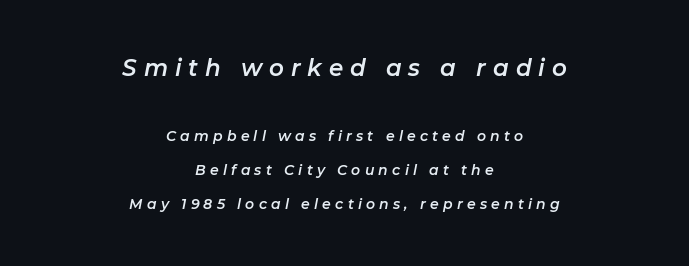
Q: Is the text italic (slanted)? A: Yes, it leans right by about 11 degrees.
Q: Is the text underlined? A: No.
Q: How is the paragraph aligned? A: Centered.
Q: Is the spacing between letters normal or unusually wide? A: Unusually wide.
Q: Is the spacing between lines tight, normal or loose? A: Loose.
Q: Which block of text is set in a larger size, the first (top) or the second (bottom)? A: The first (top) one.
